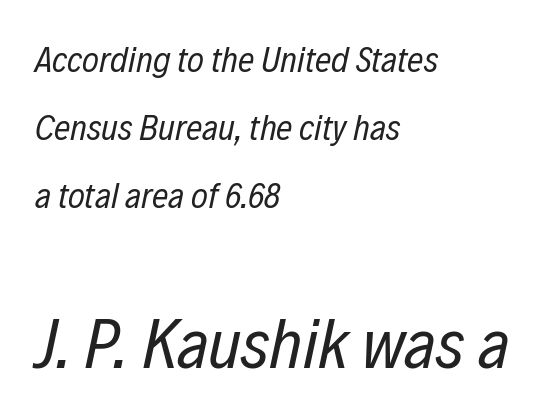
Q: Is the text bold? A: No.
Q: Is the text italic (slanted)? A: Yes, it leans right by about 12 degrees.
Q: Is the text underlined? A: No.
Q: How is the paragraph aligned? A: Left-aligned.
Q: Is the spacing between letters normal or unusually wide? A: Normal.
Q: Which block of text is set in a larger size, the first (top) or the second (bottom)? A: The second (bottom) one.
Q: Width (condensed, normal, or wide)? A: Condensed.
Q: Stroke contrast? A: Low.
Q: x-height? A: Medium.
Q: Monospaced? A: No.
